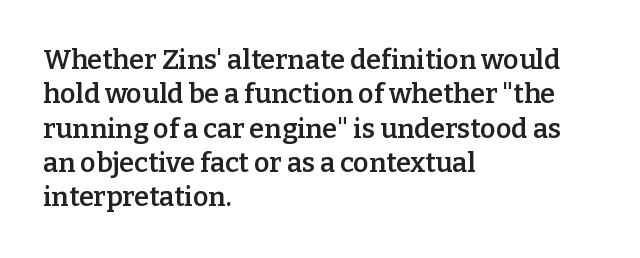
Q: Is the text bold? A: Semi-bold.
Q: Is the text italic (slanted)? A: No, it is upright.
Q: Is the text underlined? A: No.
Q: How is the paragraph aligned? A: Left-aligned.
Q: Is the spacing between letters normal or unusually wide? A: Normal.
Q: Is the spacing between lines tight, normal or loose? A: Normal.
